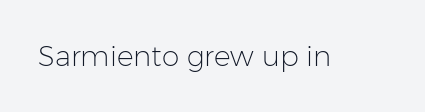
The letters stand straight up with perfectly vertical stems. Decoration check: the copy has no underline. Weight: not bold — regular or lighter. Letter spacing: default.
